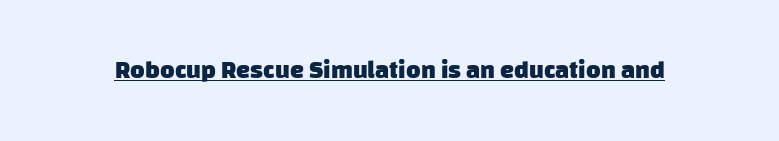
The tracking reads as untouched default to a designer's eye. Students, this is bold: see how much ink each stroke carries. Emphasis is given by a line drawn under the lettering.
